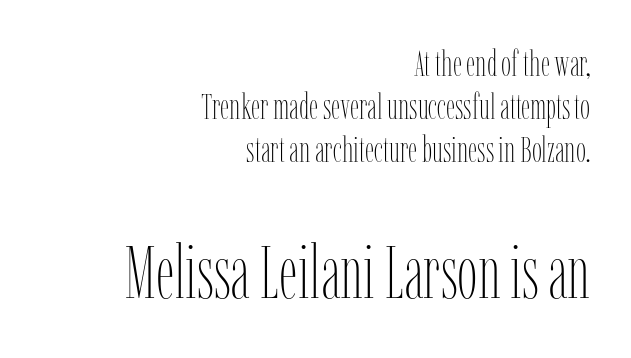
This rendering leaves character spacing at its baseline value. Is the block centered? No — it sits flush against the right margin. Vertical strokes here are truly vertical. No letter is thick-stroked: the sample isn't bold. Is this a fixed-width face? No — the glyphs have proportional, varying widths. Top chunk: small. Bottom chunk: large.
